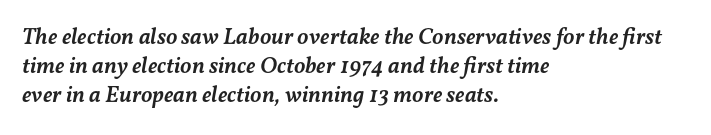
The image shows 23 px text type, italic (leaning right); set left-aligned, normal line spacing (1.26x), normal letter spacing, not underlined.
